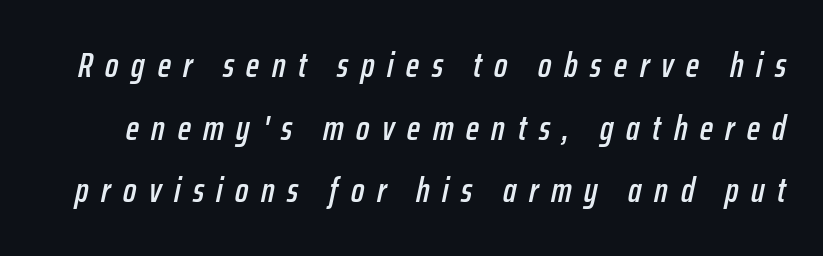
Q: Is the text italic (slanted)? A: Yes, it leans right by about 12 degrees.
Q: Is the text underlined? A: No.
Q: Is the spacing between letters normal or unusually wide? A: Unusually wide.
Q: Width (condensed, normal, or wide)? A: Condensed.
Q: Stroke contrast? A: Low.
Q: x-height? A: Medium.
Q: Monospaced? A: No.
